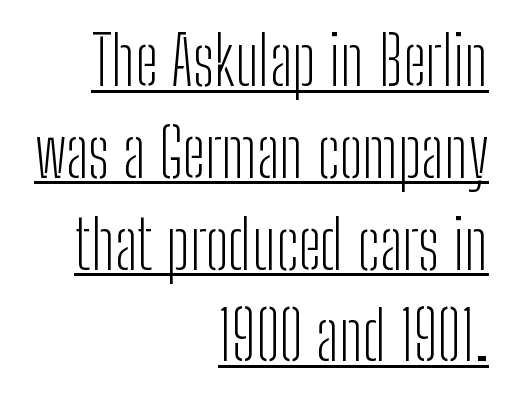
{"serif": "no", "italic": "no", "bold": "no", "weight": "light", "width": "condensed", "stroke_contrast": "low", "x_height": "medium", "monospaced": "no", "underline": "yes", "align": "right", "line_spacing": "normal", "line_spacing_ratio": 1.35, "letter_spacing": "normal", "letter_spacing_em": 0.0, "glyph_px": 68}
